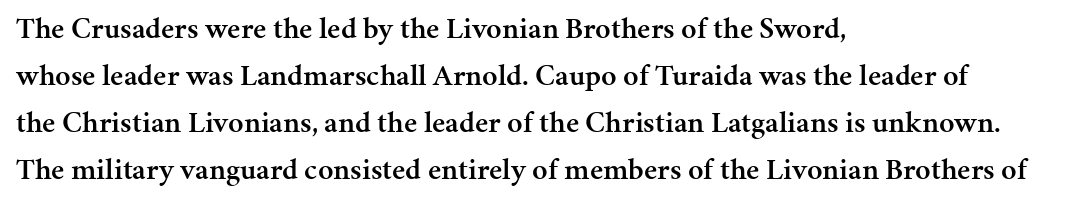
{"serif": "yes", "italic": "no", "bold": "semi", "weight": "semibold", "width": "normal", "stroke_contrast": "medium", "x_height": "medium", "monospaced": "no", "underline": "no", "align": "left", "line_spacing": "normal", "line_spacing_ratio": 1.57, "letter_spacing": "normal", "letter_spacing_em": 0.0, "glyph_px": 30}
